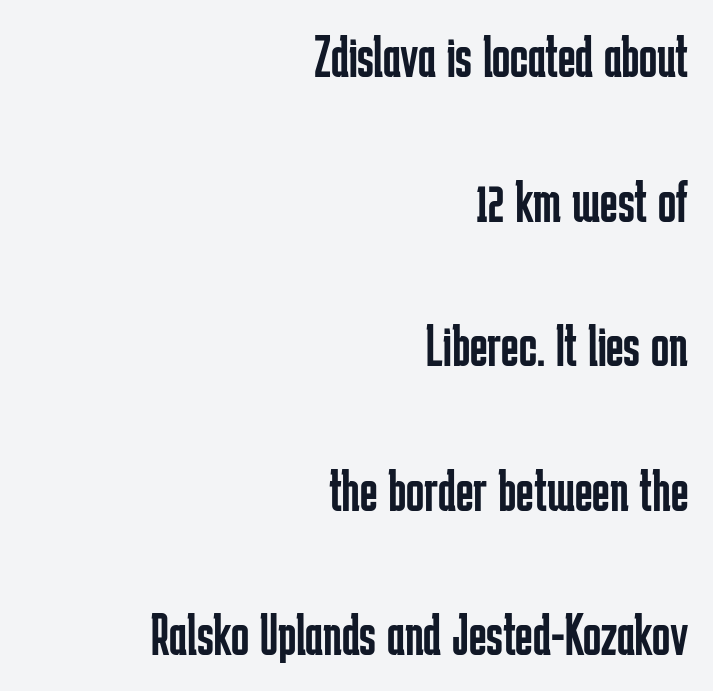
{"serif": "no", "italic": "no", "bold": "no", "weight": "regular", "width": "condensed", "stroke_contrast": "low", "x_height": "medium", "monospaced": "no", "underline": "no", "align": "right", "line_spacing": "loose", "line_spacing_ratio": 2.41, "letter_spacing": "normal", "letter_spacing_em": 0.0, "glyph_px": 60}
